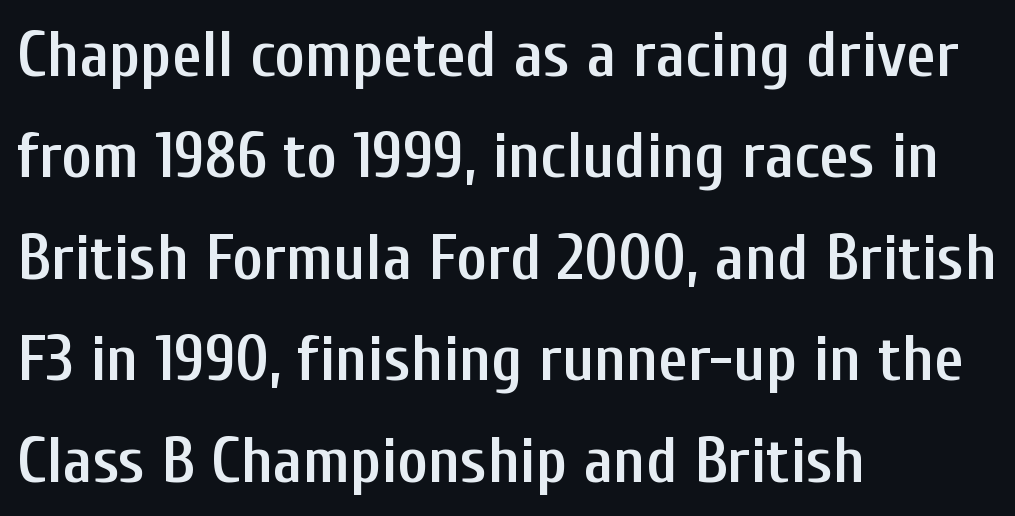
The image shows 65 px semibold, condensed sans-serif type, upright; set left-aligned, normal line spacing (1.56x), normal letter spacing, not underlined; low stroke contrast and a medium x-height.
